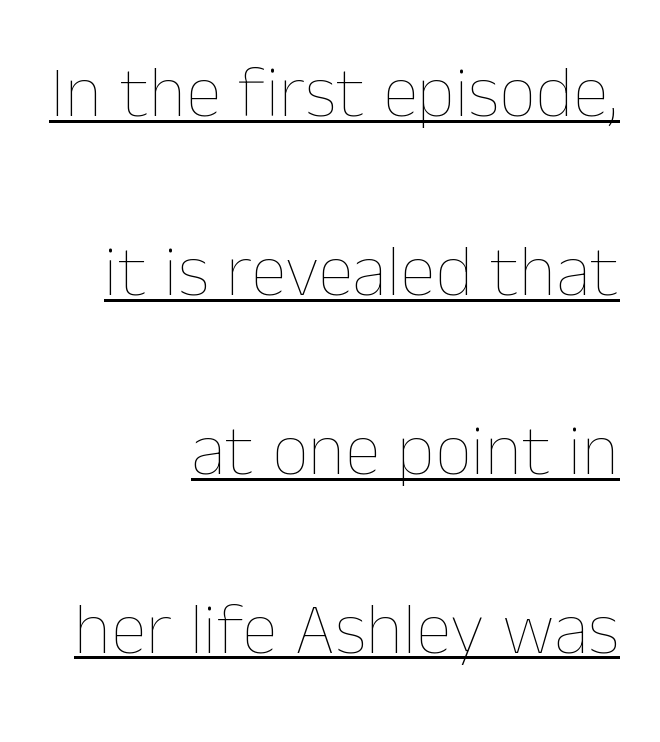
{"italic": "no", "bold": "no", "weight": "thin", "width": "normal", "stroke_contrast": "low", "x_height": "medium", "monospaced": "no", "underline": "yes", "align": "right", "line_spacing": "loose", "line_spacing_ratio": 2.45, "letter_spacing": "normal", "letter_spacing_em": 0.0, "glyph_px": 73}
